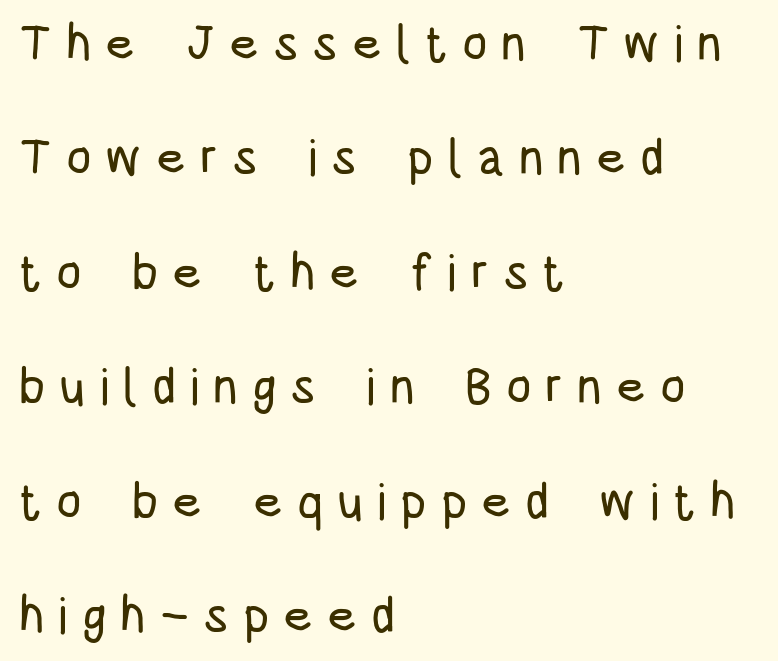
Q: Is the text italic (slanted)? A: No, it is upright.
Q: Is the typeface a serif or a sans-serif typeface? A: Sans-serif.
Q: Is the text underlined? A: No.
Q: How is the paragraph aligned? A: Left-aligned.
Q: Is the spacing between letters normal or unusually wide? A: Unusually wide.
Q: Is the spacing between lines tight, normal or loose? A: Loose.
Q: Width (condensed, normal, or wide)? A: Condensed.
Q: Stroke contrast? A: Low.
Q: x-height? A: Large.
Q: Monospaced? A: No.
